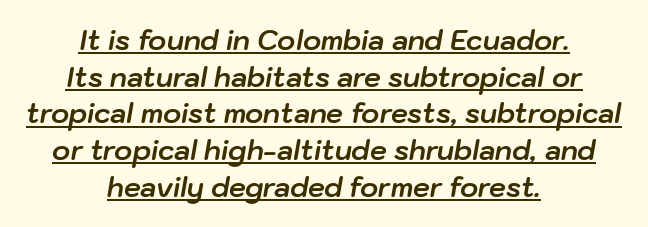
You can tell it's italic because the verticals aren't actually vertical. Which margin do the lines hug? Neither — every line sits in the middle. Short note: letters normally spaced. Normally led — the rows are evenly, conventionally spaced. This is underlined copy, the kind a proofreader might mark for attention. A dark, heavy texture on the line: the type is bold.
